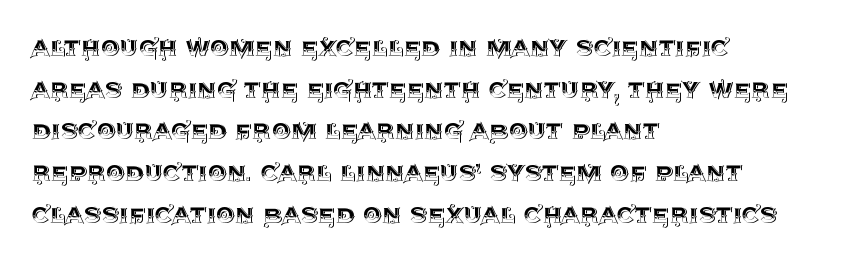
Q: Is the text italic (slanted)? A: No, it is upright.
Q: Is the text underlined? A: No.
Q: How is the paragraph aligned? A: Left-aligned.
Q: Is the spacing between letters normal or unusually wide? A: Normal.
Q: Is the spacing between lines tight, normal or loose? A: Normal.
Q: Width (condensed, normal, or wide)? A: Normal.
Q: x-height? A: Large.
Q: Monospaced? A: No.
